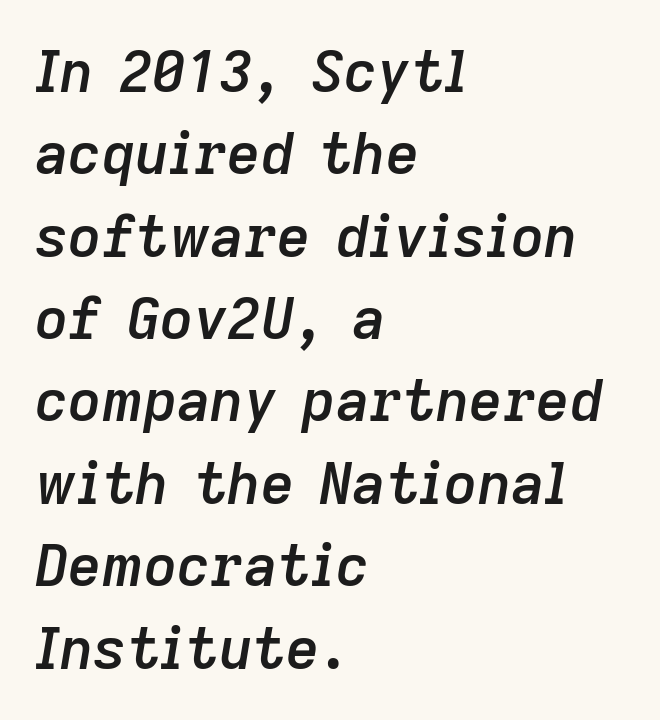
{"italic": "yes", "lean": "right", "slant_degrees": 9, "bold": "semi", "weight": "semibold", "width": "normal", "stroke_contrast": "low", "x_height": "medium", "monospaced": "no", "underline": "no", "align": "left", "line_spacing": "normal", "line_spacing_ratio": 1.42, "letter_spacing": "normal", "letter_spacing_em": 0.0, "glyph_px": 58}
